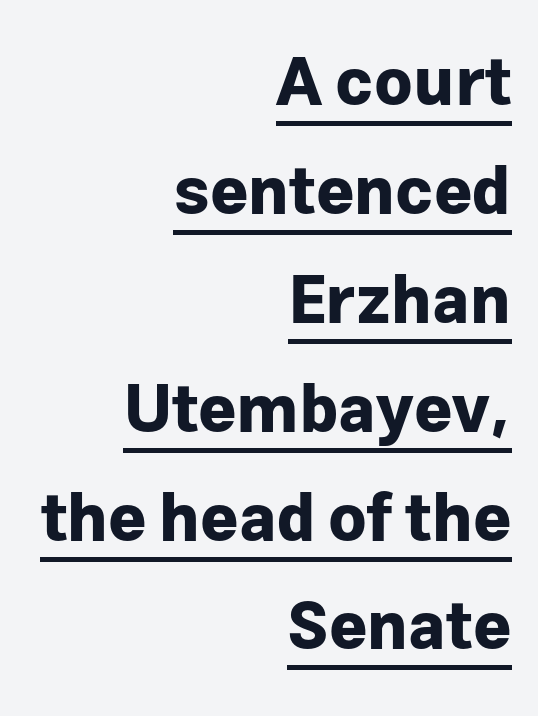
Style check: upright. I'd call this a sans setting — the letters go barefoot. Reading down the column, the eye jumps a familiar distance to each next line. Nothing unusual about the tracking: characters are spaced as the font intends.
